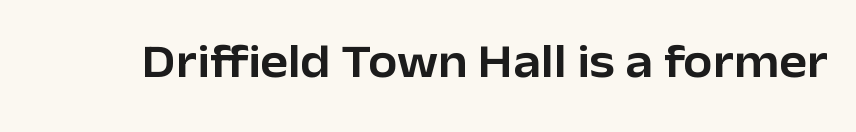
The image shows 47 px sans-serif type, upright; set normal letter spacing, not underlined; low stroke contrast and a medium x-height.
